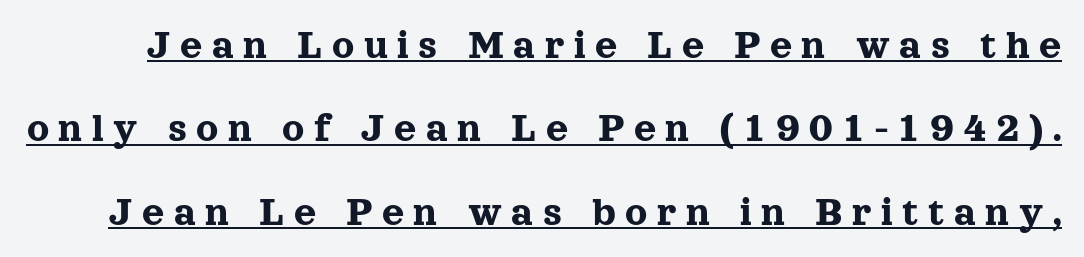
Each line of the rendering has a horizontal stroke beneath the glyphs. Small tapered or slab feet sit at the stroke ends, so this counts as serif. Observe the wide spacing: letters keep a clear distance from each other. The passage shown is typed in a proportional face where columns would drift. This sample trades compactness for vertical openness between lines.
